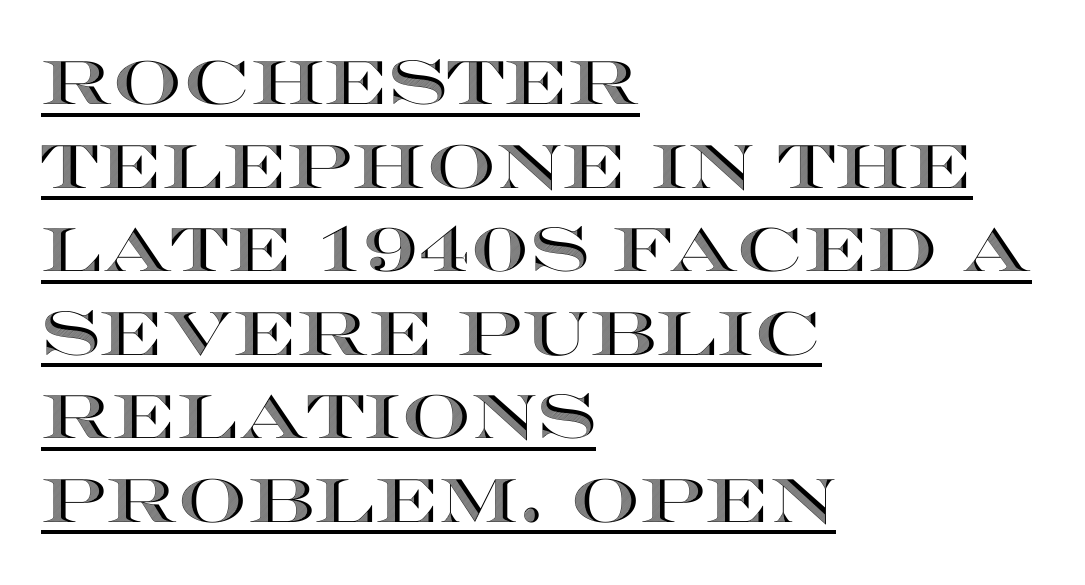
Q: Is the text italic (slanted)? A: No, it is upright.
Q: Is the text underlined? A: Yes.
Q: How is the paragraph aligned? A: Left-aligned.
Q: Is the spacing between letters normal or unusually wide? A: Normal.
Q: Is the spacing between lines tight, normal or loose? A: Normal.
Q: Width (condensed, normal, or wide)? A: Wide.
Q: x-height? A: Large.
Q: Monospaced? A: No.
